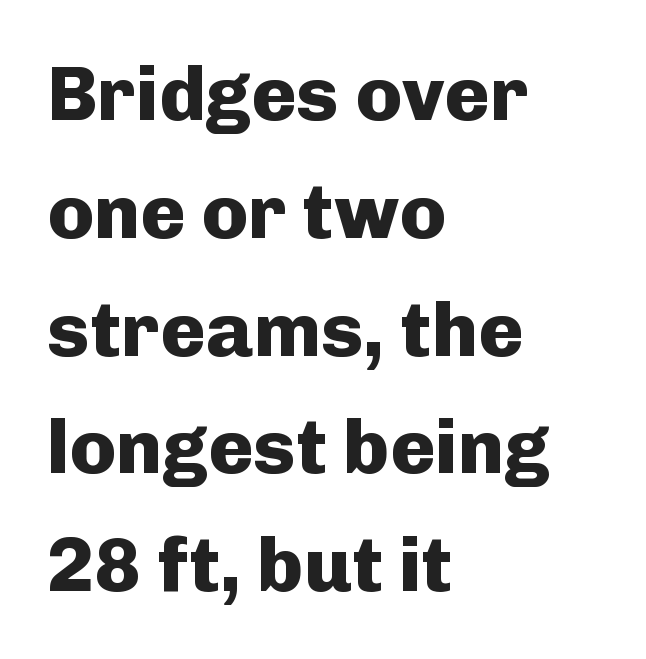
In CSS terms this would be text-align: left. How would I describe the line gaps? Plain and ordinary. This sample uses a sans-serif face. Beneath every word, the page is bare. In terms of weight, the rendering is a true, heavy bold. Inter-character spacing is left at the font's built-in metrics.
